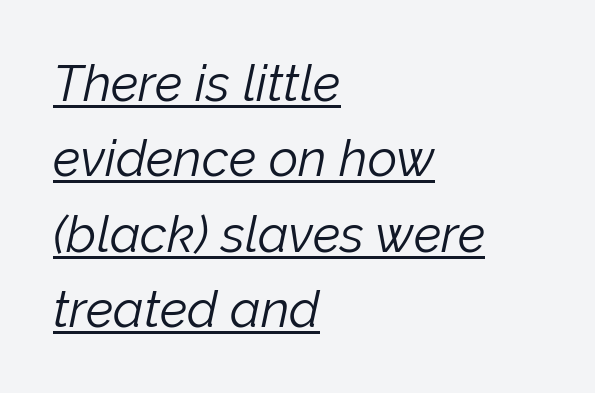
The image shows 51 px light type, italic (leaning right); set left-aligned, normal line spacing (1.48x), normal letter spacing, underlined; low stroke contrast and a medium x-height.
